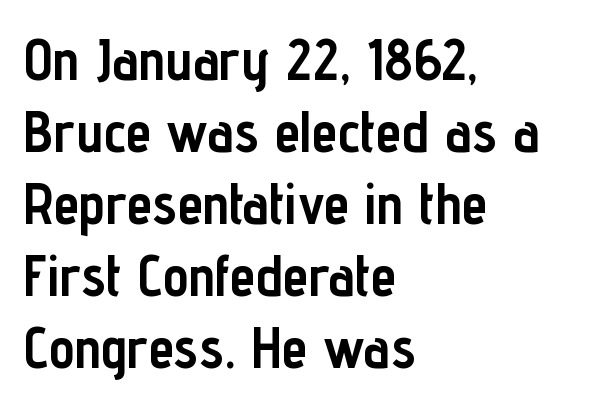
{"serif": "no", "italic": "no", "bold": "yes", "weight": "semibold", "width": "condensed", "stroke_contrast": "low", "x_height": "medium", "monospaced": "no", "underline": "no", "align": "left", "line_spacing_ratio": 1.24, "letter_spacing": "normal", "letter_spacing_em": 0.0, "glyph_px": 58}
